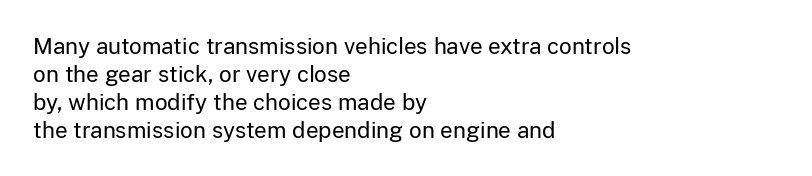
{"italic": "no", "bold": "no", "underline": "no", "align": "left", "line_spacing": "normal", "line_spacing_ratio": 1.27, "letter_spacing": "normal", "letter_spacing_em": 0.0, "glyph_px": 22}
